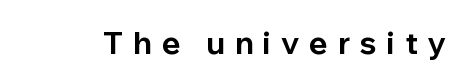
These words are printed bold, with thick strokes throughout. Is the letter spacing exaggerated? Yes — the characters are pushed far apart. The font family rendered here belongs to the sans-serif group. Italic: no, the glyphs are upright roman. The words here are not underlined.
